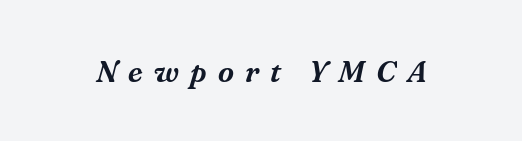
Think of a printed novel: that variable character pitch is what you see here. Honestly, the letter spacing is so wide it's the main thing you notice. The space directly below the letters is spotless. Is this a sans? No — the strokes have serifs. Italic? Definitely — the glyphs are oblique.
